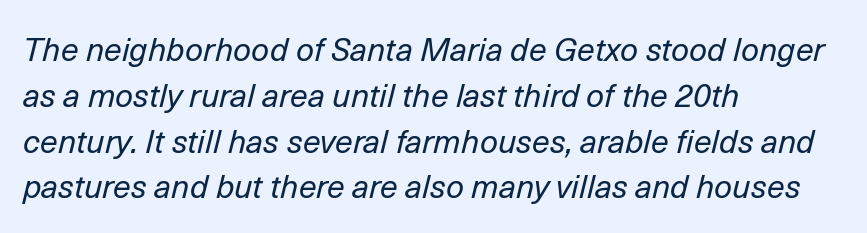
The image shows 32 px regular-weight type, italic (leaning right); set left-aligned, normal line spacing (1.43x), normal letter spacing, not underlined; low stroke contrast and a medium x-height.
